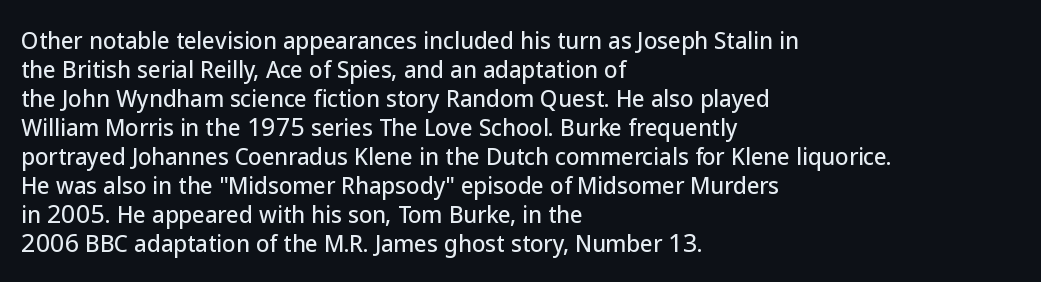
Q: Is the text italic (slanted)? A: No, it is upright.
Q: Is the text underlined? A: No.
Q: How is the paragraph aligned? A: Left-aligned.
Q: Is the spacing between letters normal or unusually wide? A: Normal.
Q: Is the spacing between lines tight, normal or loose? A: Normal.
